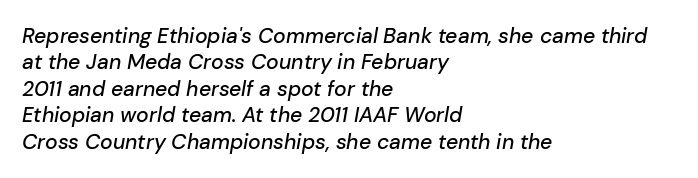
{"italic": "yes", "lean": "right", "slant_degrees": 10, "underline": "no", "align": "left", "line_spacing": "normal", "line_spacing_ratio": 1.26, "letter_spacing": "normal", "letter_spacing_em": 0.0, "glyph_px": 21}
